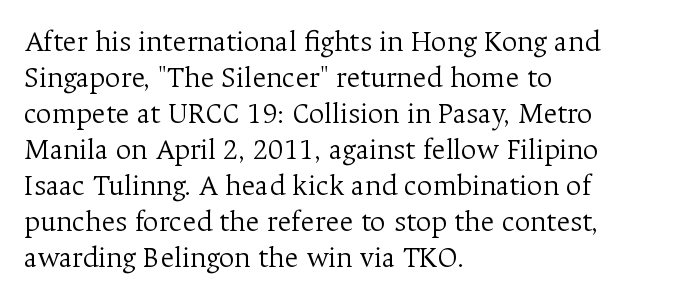
Do the letters lean? They stand straight. Each stroke keeps to a modest, everyday thickness or less. Character widths vary here, with narrow letters taking less room than wide ones. The horizontal fit of the characters is conventional and even. This rendering employs a face with finishing strokes, i.e., a serif.
